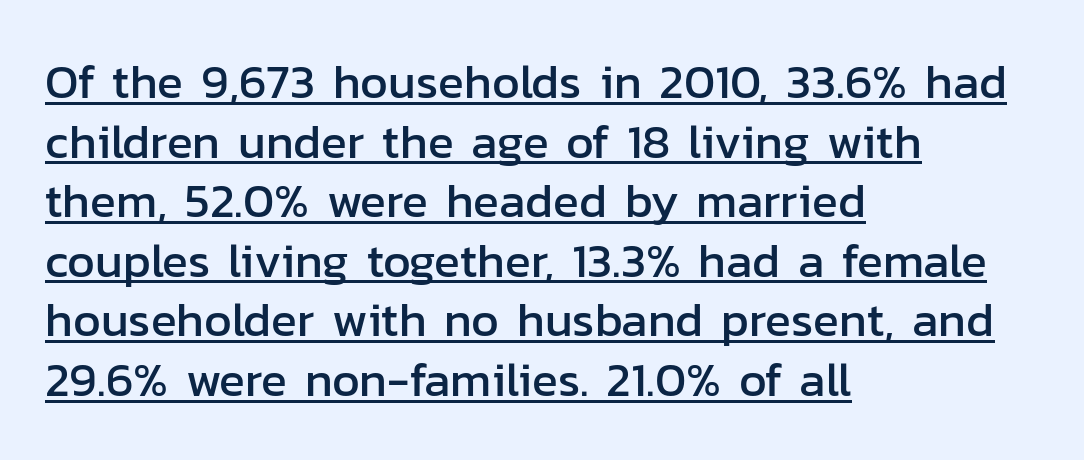
Q: Is the text italic (slanted)? A: No, it is upright.
Q: Is the typeface a serif or a sans-serif typeface? A: Sans-serif.
Q: Is the text underlined? A: Yes.
Q: How is the paragraph aligned? A: Left-aligned.
Q: Is the spacing between letters normal or unusually wide? A: Normal.
Q: Width (condensed, normal, or wide)? A: Normal.
Q: Stroke contrast? A: Low.
Q: x-height? A: Medium.
Q: Monospaced? A: No.
